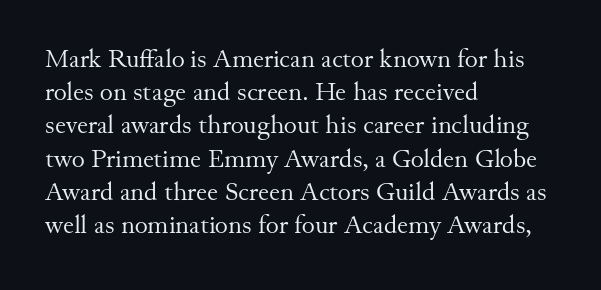
These lines sit exactly where default settings would place them. Decoration check: the copy has no underline. The typeface has the unassuming heft of standard copy or less. Horizontal alignment here is leftward, the default for most running prose.
